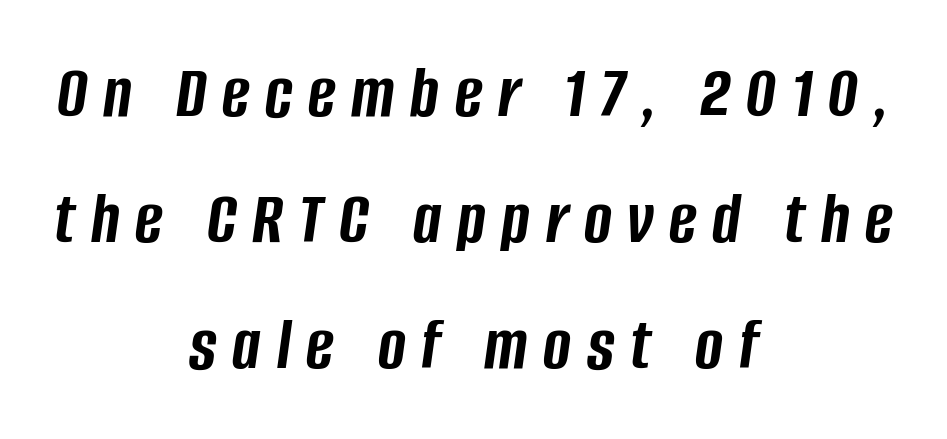
The image shows 75 px semibold, condensed type, italic (leaning right); set centered, normal line spacing (1.68x), unusually wide letter spacing (+0.21 em), not underlined; low stroke contrast and a large x-height.
